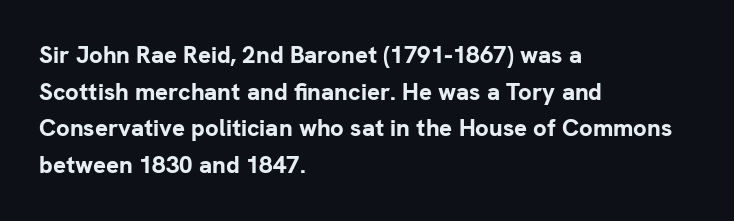
The image shows 24 px bold type, upright; set left-aligned, normal line spacing (1.53x), normal letter spacing, not underlined.
